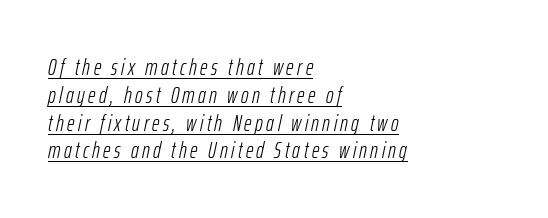
{"italic": "yes", "lean": "right", "slant_degrees": 12, "bold": "no", "underline": "yes", "align": "left", "line_spacing_ratio": 1.21, "glyph_px": 23}
